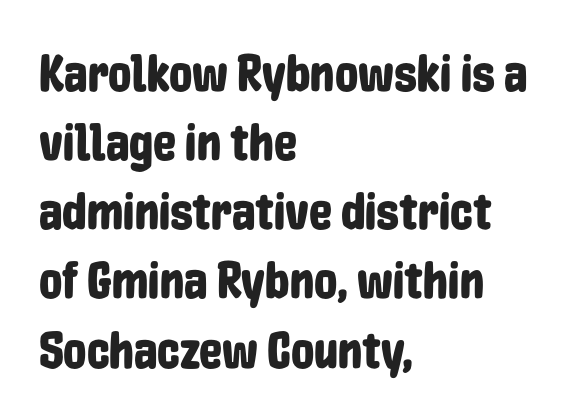
Q: Is the text italic (slanted)? A: No, it is upright.
Q: Is the typeface a serif or a sans-serif typeface? A: Sans-serif.
Q: Is the text underlined? A: No.
Q: How is the paragraph aligned? A: Left-aligned.
Q: Is the spacing between letters normal or unusually wide? A: Normal.
Q: Is the spacing between lines tight, normal or loose? A: Normal.
Q: Width (condensed, normal, or wide)? A: Condensed.
Q: Stroke contrast? A: Low.
Q: x-height? A: Medium.
Q: Monospaced? A: No.
